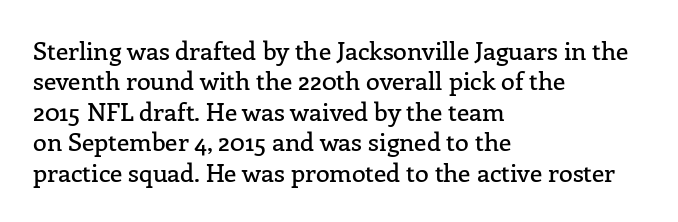
{"italic": "no", "underline": "no", "align": "left", "line_spacing_ratio": 1.22, "letter_spacing": "normal", "letter_spacing_em": 0.0, "glyph_px": 25}
